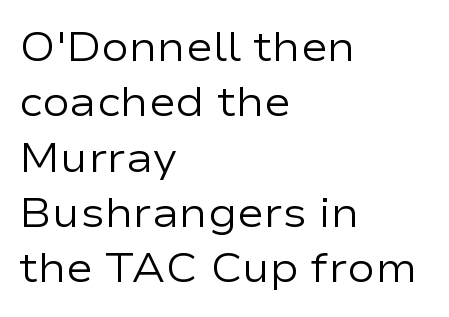
Q: Is the text bold? A: No.
Q: Is the text italic (slanted)? A: No, it is upright.
Q: Is the typeface a serif or a sans-serif typeface? A: Sans-serif.
Q: Is the text underlined? A: No.
Q: How is the paragraph aligned? A: Left-aligned.
Q: Is the spacing between letters normal or unusually wide? A: Normal.
Q: Is the spacing between lines tight, normal or loose? A: Normal.
Q: Width (condensed, normal, or wide)? A: Wide.
Q: Stroke contrast? A: Low.
Q: x-height? A: Medium.
Q: Monospaced? A: No.
